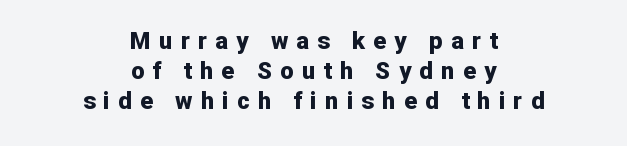
Does the copy run flush right? No — it is centered line by line. Observe the wide spacing: letters keep a clear distance from each other. The characters look thick and weighty, a clear bold. This sample uses an upright cut, with every glyph sitting square on the baseline. Descenders hang freely into open space.
